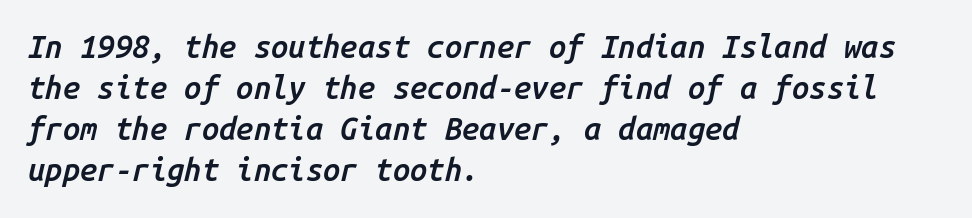
{"italic": "yes", "lean": "right", "slant_degrees": 14, "bold": "semi", "weight": "semibold", "width": "normal", "stroke_contrast": "low", "x_height": "medium", "monospaced": "yes", "underline": "no", "align": "left", "line_spacing": "normal", "line_spacing_ratio": 1.32, "letter_spacing": "normal", "letter_spacing_em": 0.0, "glyph_px": 31}
